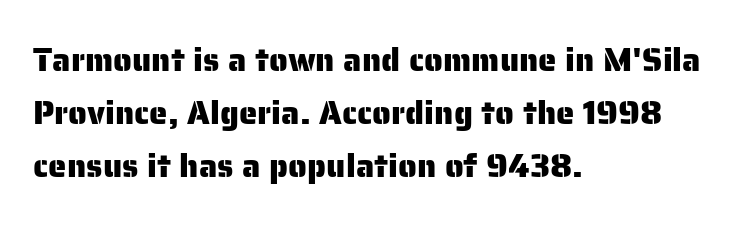
Q: Is the text italic (slanted)? A: No, it is upright.
Q: Is the typeface a serif or a sans-serif typeface? A: Sans-serif.
Q: Is the text underlined? A: No.
Q: How is the paragraph aligned? A: Left-aligned.
Q: Is the spacing between letters normal or unusually wide? A: Normal.
Q: Is the spacing between lines tight, normal or loose? A: Normal.
Q: Width (condensed, normal, or wide)? A: Normal.
Q: Stroke contrast? A: Low.
Q: x-height? A: Medium.
Q: Monospaced? A: No.
